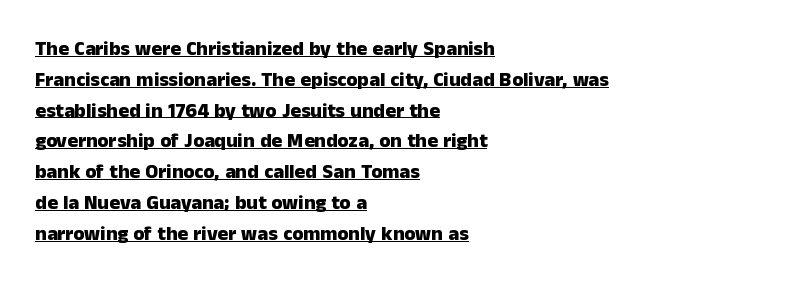
{"italic": "no", "bold": "yes", "underline": "yes", "align": "left", "line_spacing": "normal", "line_spacing_ratio": 1.54, "letter_spacing": "normal", "letter_spacing_em": 0.0, "glyph_px": 20}
